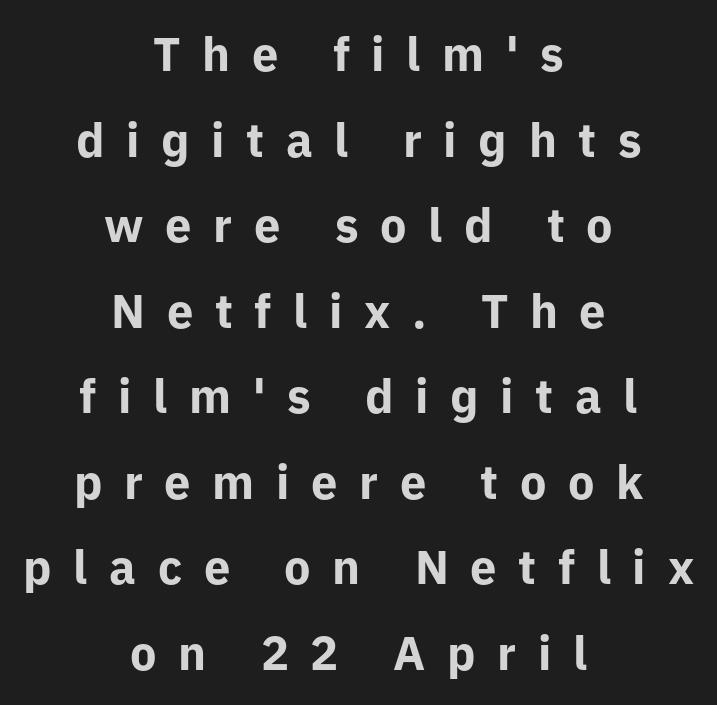
{"serif": "no", "italic": "no", "bold": "yes", "weight": "bold", "width": "normal", "stroke_contrast": "low", "x_height": "medium", "monospaced": "no", "underline": "no", "align": "center", "line_spacing_ratio": 1.82, "letter_spacing": "wide", "letter_spacing_em": 0.46, "glyph_px": 47}
